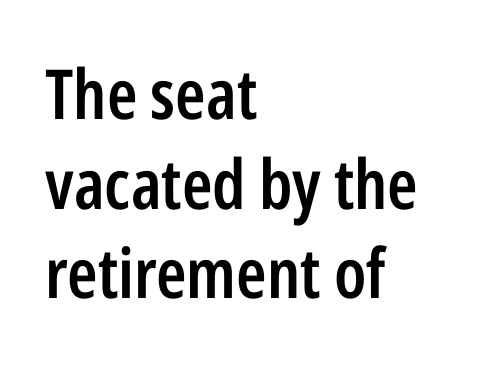
The image shows 69 px semibold, condensed sans-serif type, upright; set left-aligned, normal line spacing (1.3x), normal letter spacing, not underlined; low stroke contrast and a medium x-height.
